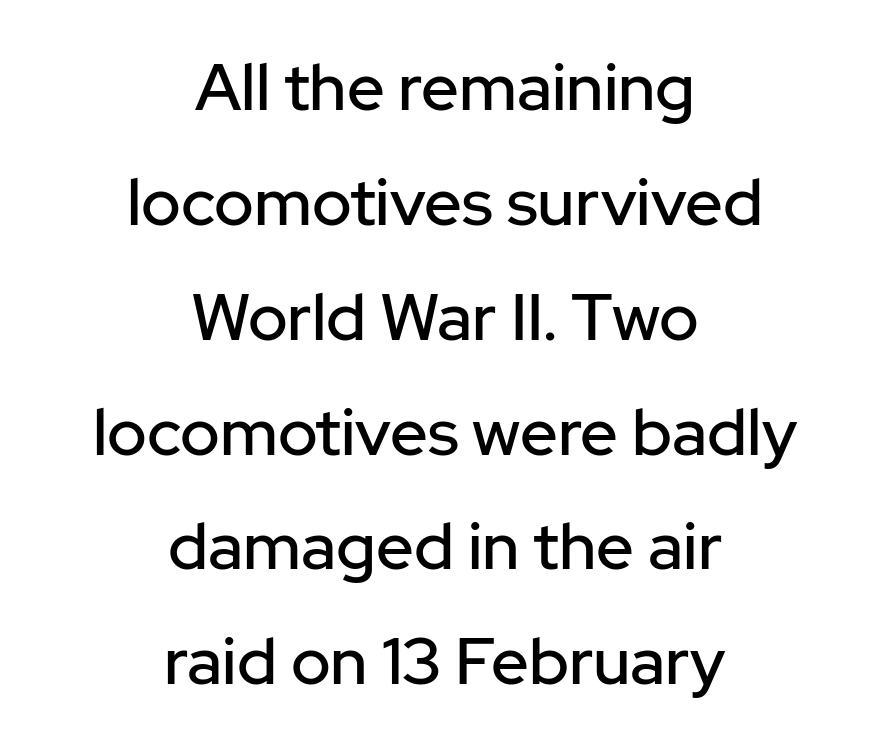
This sample uses an upright cut, with every glyph sitting square on the baseline. Unmarked baselines from the first word to the last. Does the type have serifs? No, each stem ends abruptly. A typesetter would call this zero additional tracking. Is this a fixed-width face? No — the glyphs have proportional, varying widths. Is the block centered? Yes — each line is placed symmetrically about the middle.
